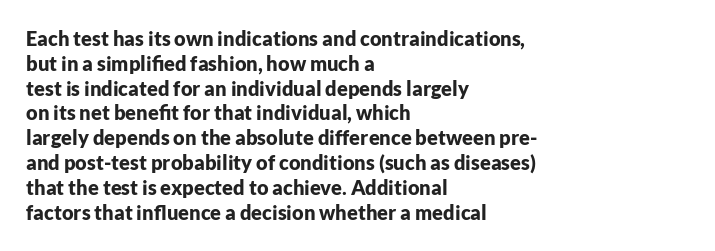
Q: Is the text bold? A: Yes.
Q: Is the text italic (slanted)? A: No, it is upright.
Q: Is the text underlined? A: No.
Q: How is the paragraph aligned? A: Left-aligned.
Q: Is the spacing between letters normal or unusually wide? A: Normal.
